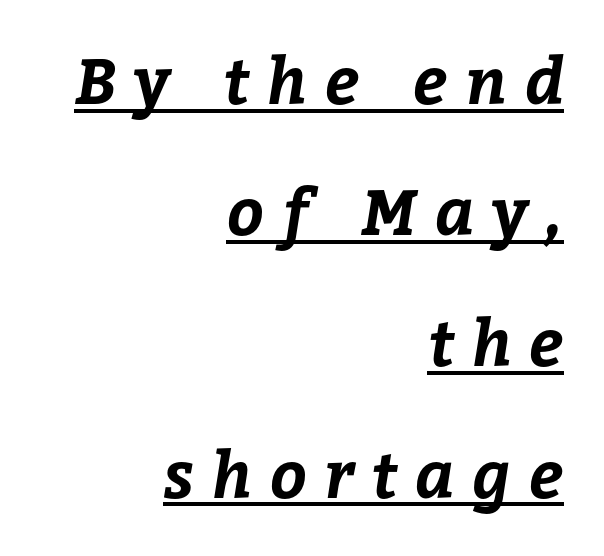
The image shows 64 px bold type; set right-aligned, loose line spacing (2.05x), unusually wide letter spacing (+0.28 em), underlined; low stroke contrast and a medium x-height.
